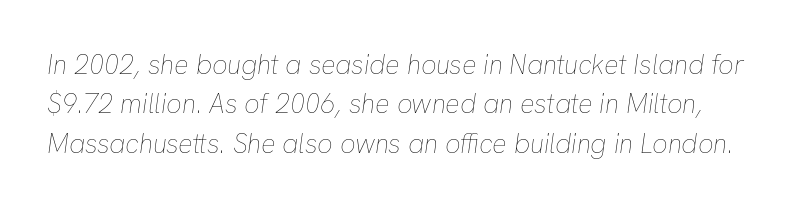
Q: Is the text bold? A: No.
Q: Is the text italic (slanted)? A: Yes, it leans right by about 8 degrees.
Q: Is the text underlined? A: No.
Q: Is the spacing between letters normal or unusually wide? A: Normal.
Q: Is the spacing between lines tight, normal or loose? A: Normal.
